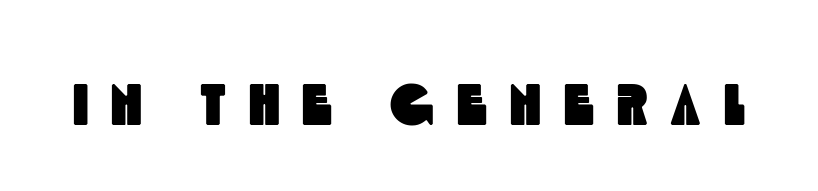
Q: Is the typeface a serif or a sans-serif typeface? A: Sans-serif.
Q: Is the text underlined? A: No.
Q: Is the spacing between letters normal or unusually wide? A: Unusually wide.
Q: Width (condensed, normal, or wide)? A: Condensed.
Q: x-height? A: Large.
Q: Monospaced? A: No.
